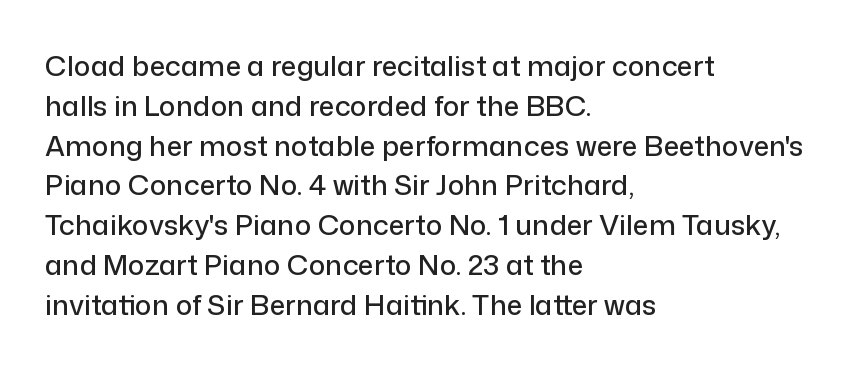
These lines were composed using upright roman letters. What stands out about the letter spacing? Nothing — it is the standard amount. A bare baseline throughout the passage. Are there feet on the stems? There aren't — it's a sans.
